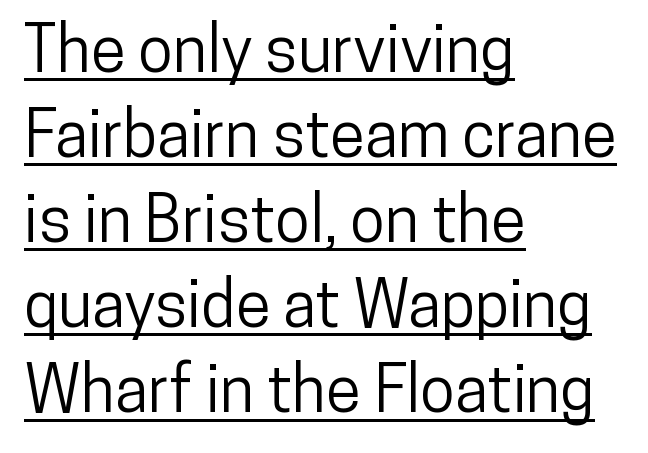
{"serif": "no", "italic": "no", "width": "condensed", "stroke_contrast": "low", "x_height": "medium", "monospaced": "no", "underline": "yes", "align": "left", "line_spacing": "normal", "line_spacing_ratio": 1.33, "letter_spacing": "normal", "letter_spacing_em": 0.0, "glyph_px": 64}
